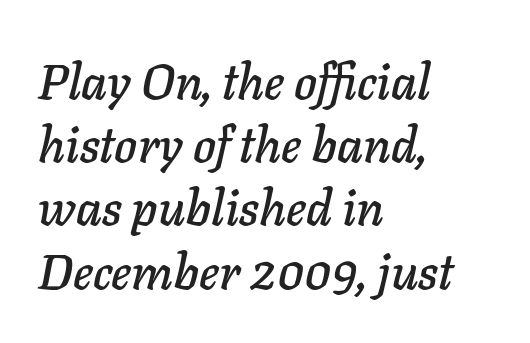
The image shows 49 px text type, italic (leaning right); set left-aligned, normal line spacing (1.29x), normal letter spacing, not underlined; low stroke contrast and a medium x-height.
